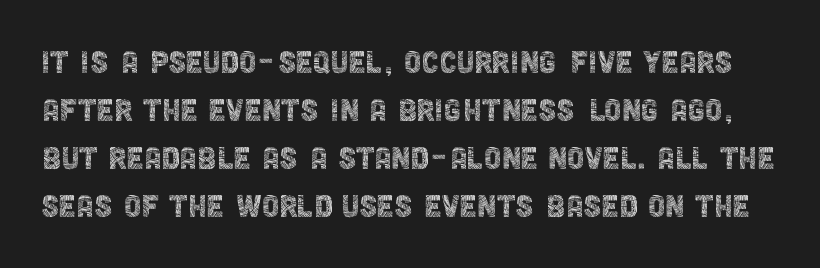
{"serif": "no", "italic": "no", "bold": "no", "weight": "thin", "width": "condensed", "x_height": "large", "monospaced": "no", "underline": "no", "line_spacing_ratio": 1.23, "letter_spacing": "normal", "letter_spacing_em": 0.0, "glyph_px": 39}
